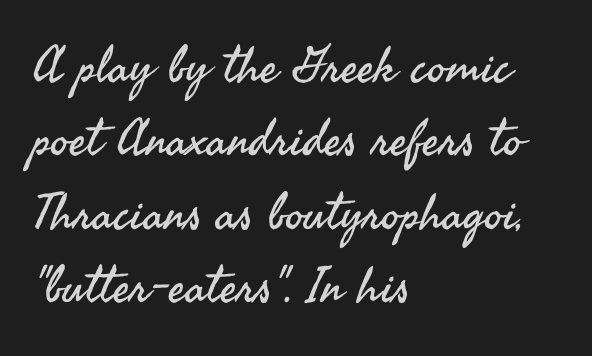
Between one letter and the next there's only the usual sliver of space. Reading down the block, your eye returns to a fixed left position each line. No chunkiness to these letters — they're not bold. A bare baseline throughout the passage. These lines are composed in type without serifs. Looks like regular typesetting: each glyph gets only the width it needs.
